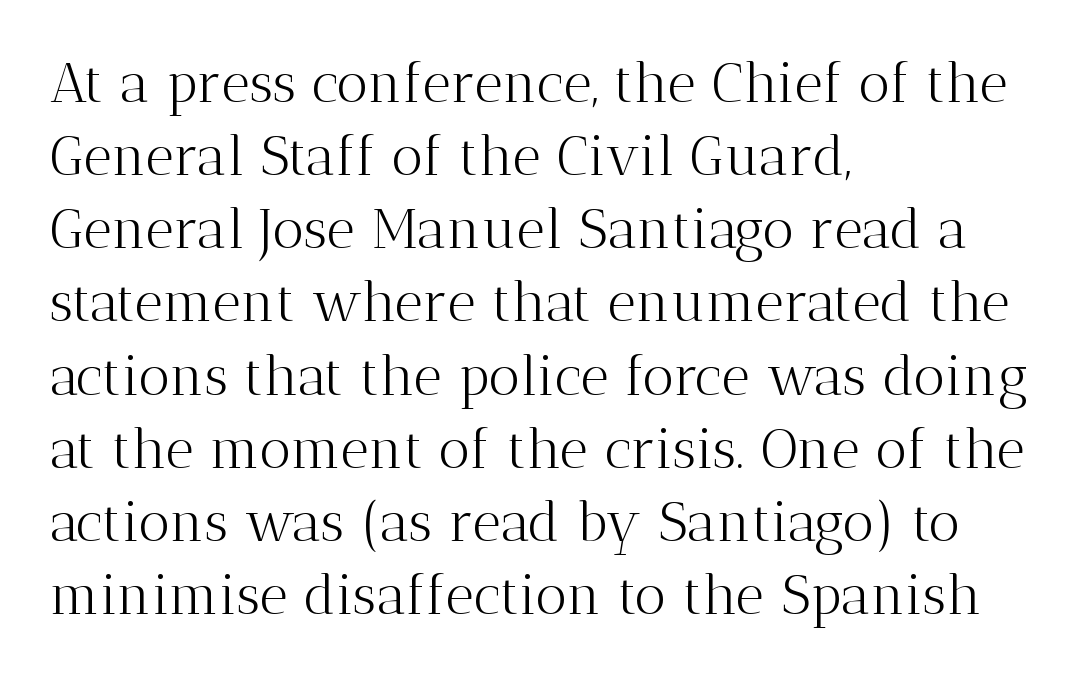
The image shows 55 px light serif type, upright; set left-aligned, normal line spacing (1.33x), normal letter spacing, not underlined; medium stroke contrast and a medium x-height.
